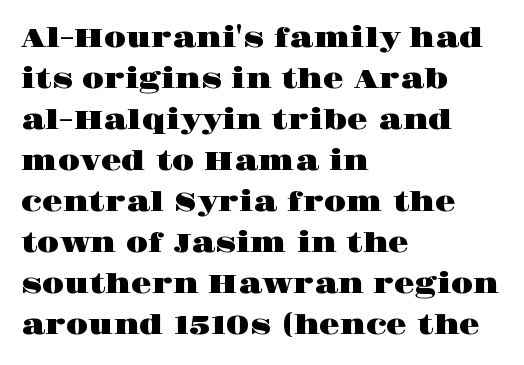
Underlining? Definitely not there. The passage shown stacks its lines at a standard gap. Tall strokes in this sample are plumb rather than angled. Is the block centered? No — it sits flush against the left margin.
